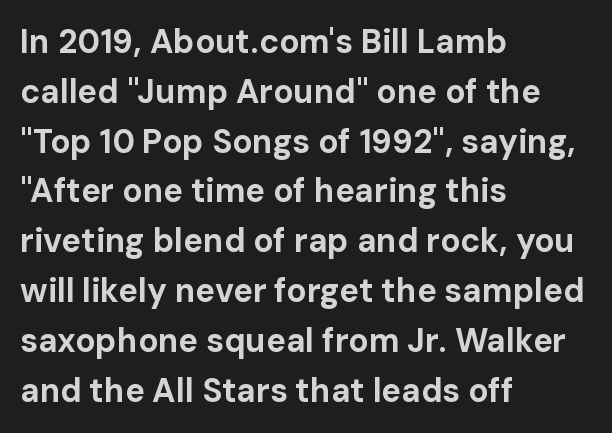
{"serif": "no", "italic": "no", "bold": "yes", "weight": "bold", "width": "normal", "stroke_contrast": "low", "x_height": "medium", "monospaced": "no", "underline": "no", "align": "left", "line_spacing": "normal", "line_spacing_ratio": 1.51, "letter_spacing": "normal", "letter_spacing_em": 0.0, "glyph_px": 33}
